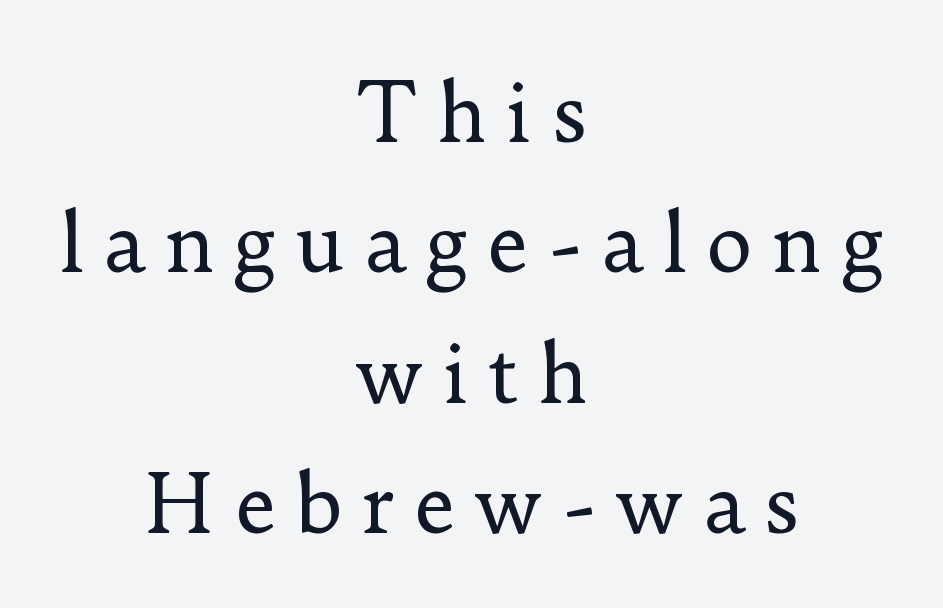
The image shows 80 px regular-weight serif type, upright; set centered, normal line spacing (1.63x), unusually wide letter spacing (+0.23 em), not underlined; low stroke contrast and a small x-height.
